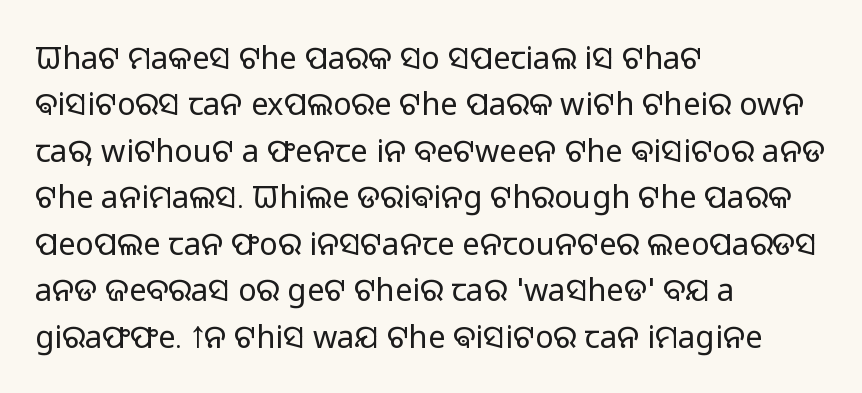
Honestly, the row spacing looks completely unremarkable. Just letters on the line, the space beneath them empty. These lines are composed in type without serifs. Every character sits straight up, as roman type does. Layout note: lines flush left. On a weight scale, this lands at 450 or below.
